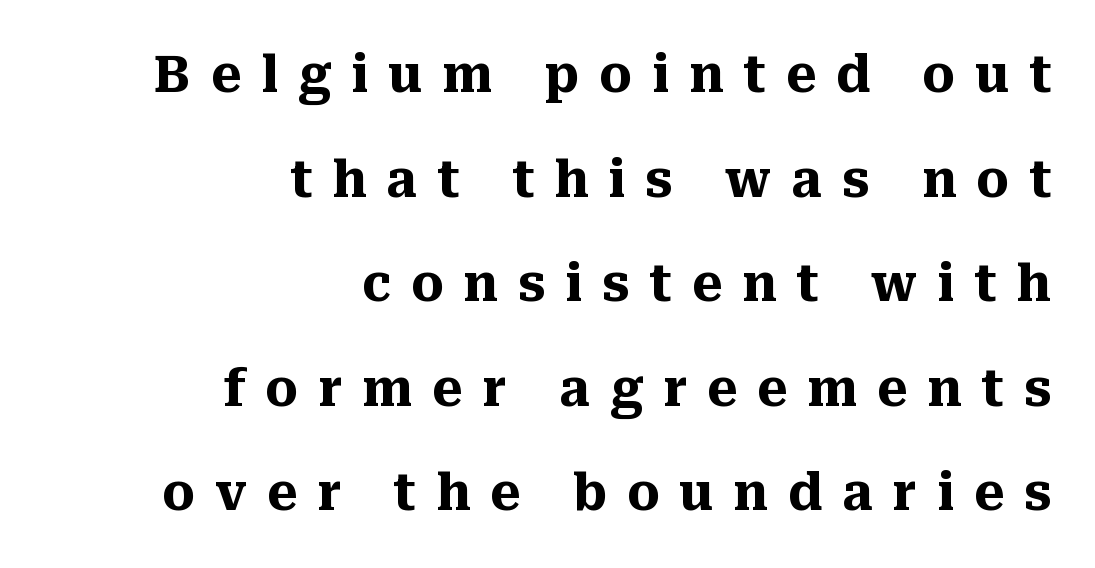
The passage shown is typed in a proportional face where columns would drift. This rendering features lettering with no underline. Compared with a flush-left layout, this one pins lines to the opposite, right side. Regarding serifs, this sample has them. The rendering inserts visible extra space after every character. Characters remain perfectly vertical along every line.
